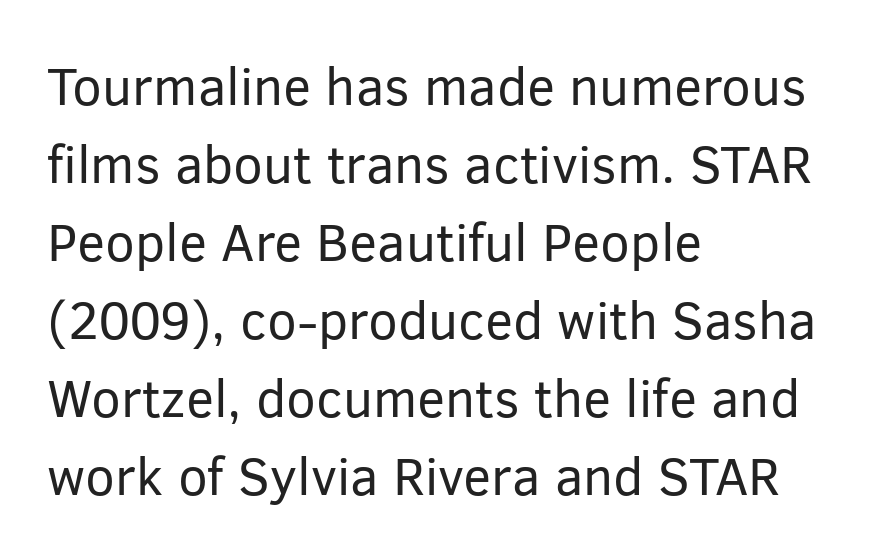
Interline gaps are of average width in this sample. Stems here are at most as thick as an everyday book face. Typeset ragged right — the left edge is the straight one. These lines are composed in type without serifs. Spacing verdict: proportional, widths tailored to each character.
